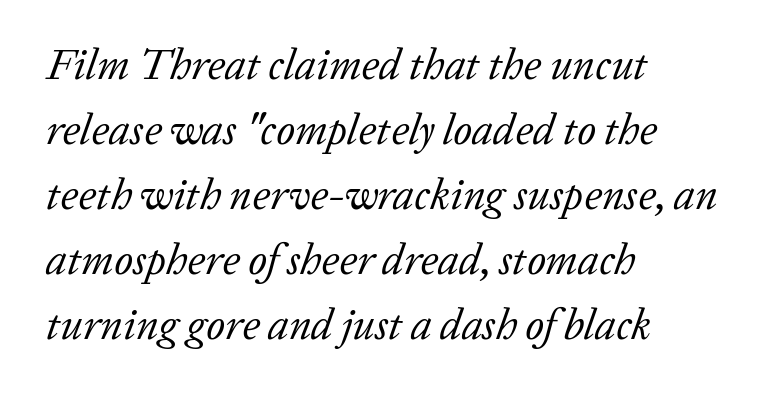
Q: Is the text bold? A: No.
Q: Is the text italic (slanted)? A: Yes, it leans right by about 20 degrees.
Q: Is the typeface a serif or a sans-serif typeface? A: Serif.
Q: Is the text underlined? A: No.
Q: How is the paragraph aligned? A: Left-aligned.
Q: Is the spacing between letters normal or unusually wide? A: Normal.
Q: Is the spacing between lines tight, normal or loose? A: Normal.
Q: Width (condensed, normal, or wide)? A: Normal.
Q: Stroke contrast? A: Low.
Q: x-height? A: Medium.
Q: Monospaced? A: No.
